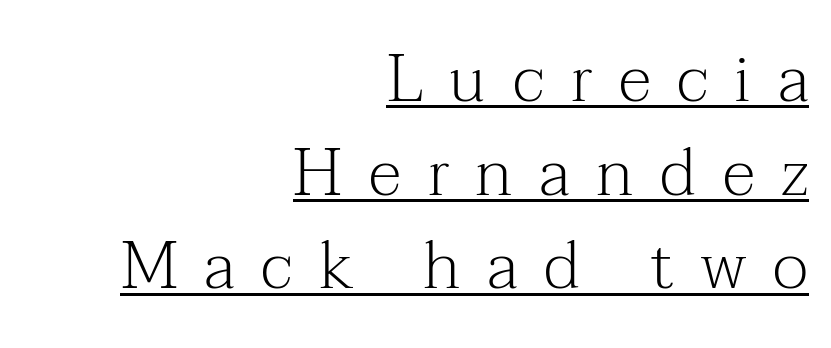
A typesetter would label this face a serif. Character widths vary here, with narrow letters taking less room than wide ones. Substantial extra tracking has been applied to these lines. The string is rendered with underlining switched on. Caption: face not bold, strokes unweighted. The line-height multiplier appears to be the usual default.
